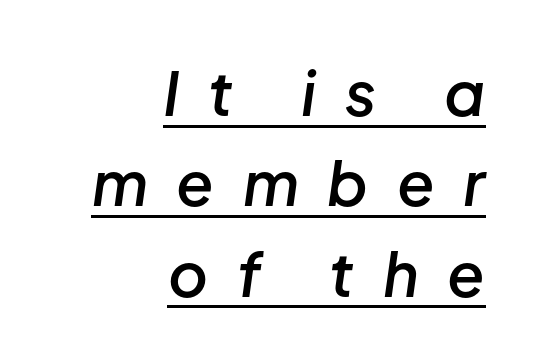
{"italic": "yes", "lean": "right", "slant_degrees": 8, "bold": "semi", "weight": "semibold", "width": "normal", "stroke_contrast": "low", "x_height": "medium", "monospaced": "no", "underline": "yes", "align": "right", "line_spacing": "normal", "line_spacing_ratio": 1.48, "letter_spacing": "wide", "letter_spacing_em": 0.47, "glyph_px": 61}
